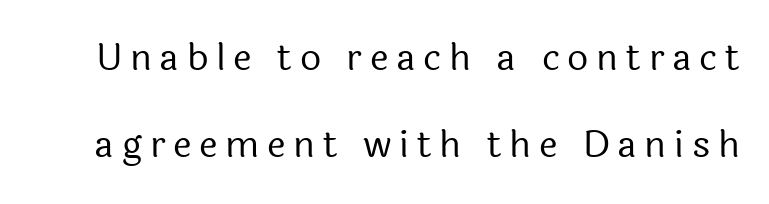
Q: Is the text bold? A: No.
Q: Is the text italic (slanted)? A: No, it is upright.
Q: Is the typeface a serif or a sans-serif typeface? A: Sans-serif.
Q: Is the text underlined? A: No.
Q: Is the spacing between letters normal or unusually wide? A: Unusually wide.
Q: Is the spacing between lines tight, normal or loose? A: Loose.
Q: Width (condensed, normal, or wide)? A: Normal.
Q: x-height? A: Medium.
Q: Monospaced? A: No.
